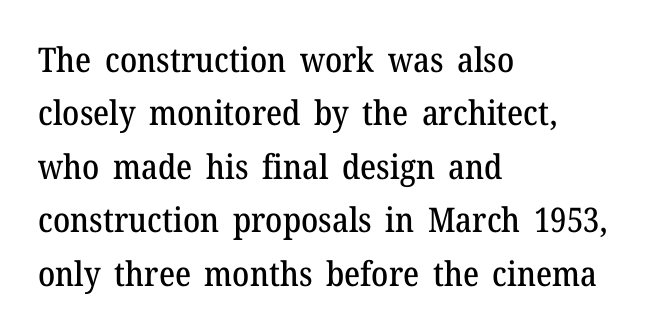
The image shows 34 px serif type, upright; set left-aligned, normal line spacing (1.57x), normal letter spacing, not underlined; medium stroke contrast and a medium x-height.
